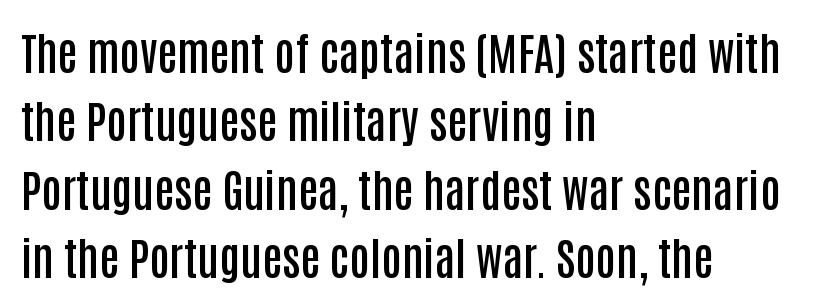
Q: Is the text bold? A: Semi-bold.
Q: Is the text italic (slanted)? A: No, it is upright.
Q: Is the typeface a serif or a sans-serif typeface? A: Sans-serif.
Q: Is the text underlined? A: No.
Q: How is the paragraph aligned? A: Left-aligned.
Q: Is the spacing between letters normal or unusually wide? A: Normal.
Q: Is the spacing between lines tight, normal or loose? A: Normal.
Q: Width (condensed, normal, or wide)? A: Condensed.
Q: Stroke contrast? A: Low.
Q: x-height? A: Large.
Q: Monospaced? A: No.
